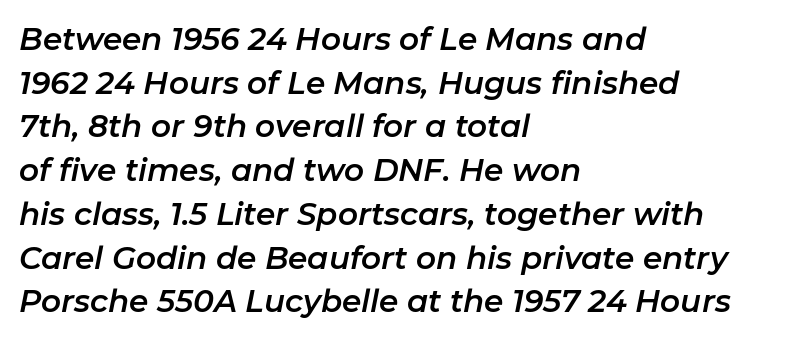
Emphasis-style slanted type is in use. Decoration check: the copy has no underline. These lines are rendered in a variable-pitch font. The space between consecutive lines is moderate.
